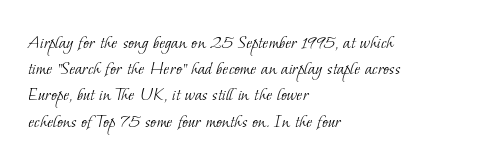
The image shows 20 px text type; set left-aligned, normal line spacing (1.31x), normal letter spacing, not underlined.
